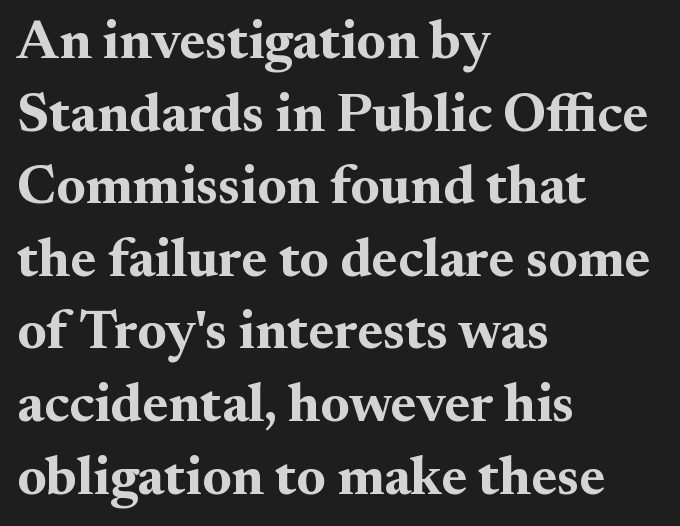
Posture: vertical. A clean baseline with only descenders dipping below it. Which margin do the lines hug? The left one — the right edge is uneven. You could not count columns in this text — the font is proportionally spaced. The rows are spaced the way most documents space them.
